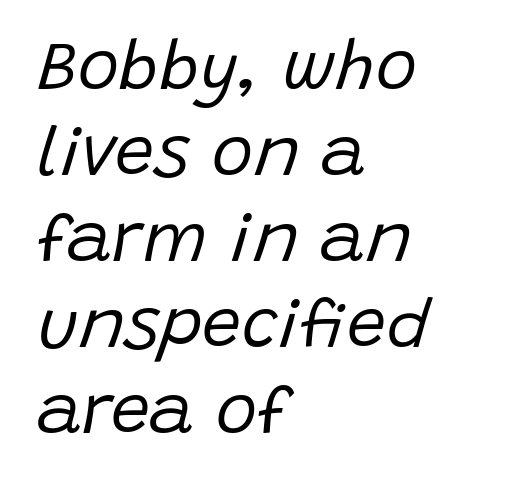
The letterforms sit shoulder to shoulder at normal distance. A bare baseline throughout the passage. The strokes carry an ordinary text weight at most. Visually the block forms a straight wall on the left and a jagged coastline on the right. It's the slanting kind of type. Character widths vary here, with narrow letters taking less room than wide ones.
